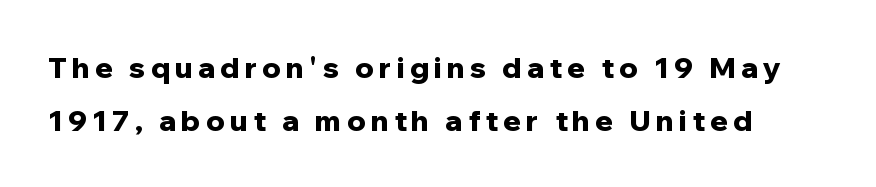
{"serif": "no", "italic": "no", "bold": "yes", "weight": "bold", "width": "normal", "stroke_contrast": "low", "x_height": "medium", "monospaced": "no", "underline": "no", "line_spacing_ratio": 1.82, "glyph_px": 29}
